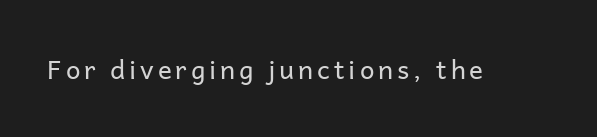
The image shows 26 px text type, upright; set not underlined.
